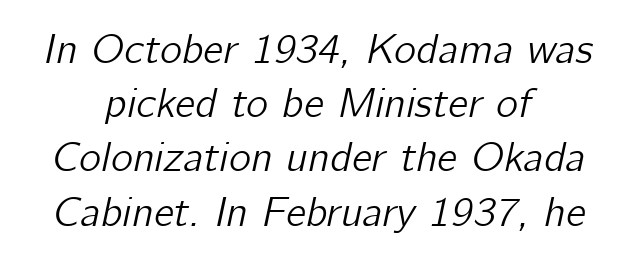
The image shows 42 px text type, italic (leaning right); set centered, normal line spacing (1.29x), normal letter spacing, not underlined; low stroke contrast and a medium x-height.
